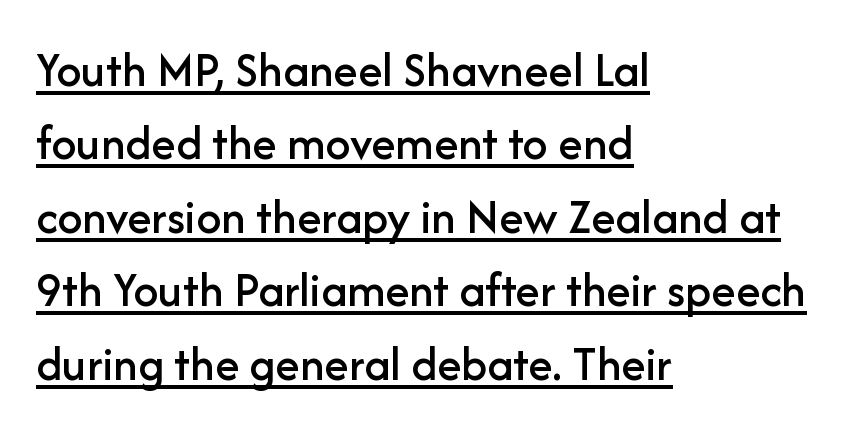
Leading: standard. Every word sits above its own underline. These lines stack with their left ends in a neat column. Rendered with straight, roman letterforms. Glyph-to-glyph distance matches everyday printed text. Varying glyph widths throughout — classic text-font behaviour.
